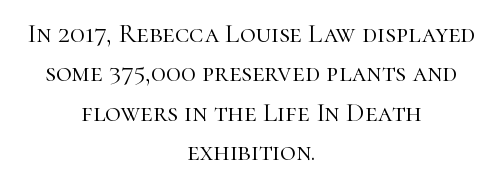
{"italic": "no", "bold": "no", "underline": "no", "align": "center", "line_spacing": "normal", "line_spacing_ratio": 1.46, "letter_spacing": "normal", "letter_spacing_em": 0.0, "glyph_px": 27}
